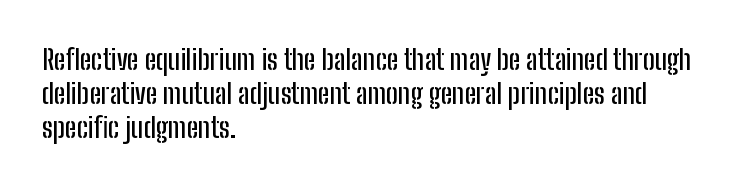
The image shows 28 px condensed sans-serif type, upright; set left-aligned, line spacing 1.21x, normal letter spacing, not underlined; low stroke contrast and a medium x-height.
